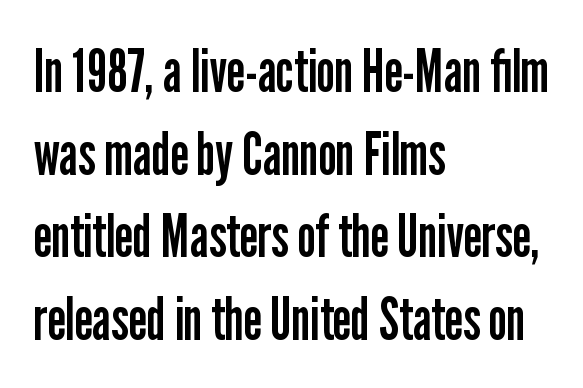
Q: Is the text bold? A: No.
Q: Is the text italic (slanted)? A: No, it is upright.
Q: Is the typeface a serif or a sans-serif typeface? A: Sans-serif.
Q: Is the text underlined? A: No.
Q: How is the paragraph aligned? A: Left-aligned.
Q: Is the spacing between letters normal or unusually wide? A: Normal.
Q: Is the spacing between lines tight, normal or loose? A: Normal.
Q: Width (condensed, normal, or wide)? A: Condensed.
Q: Stroke contrast? A: Low.
Q: x-height? A: Medium.
Q: Monospaced? A: No.
